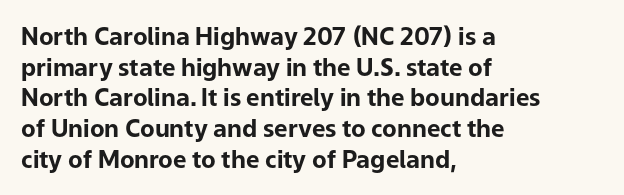
Q: Is the text bold? A: Yes.
Q: Is the text italic (slanted)? A: No, it is upright.
Q: Is the text underlined? A: No.
Q: How is the paragraph aligned? A: Left-aligned.
Q: Is the spacing between letters normal or unusually wide? A: Normal.
Q: Is the spacing between lines tight, normal or loose? A: Normal.
